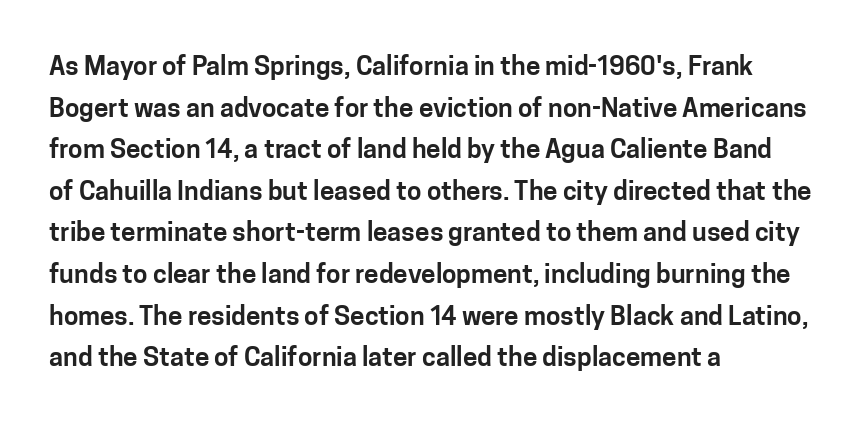
The image shows 26 px text type, upright; set left-aligned, normal line spacing (1.6x), normal letter spacing, not underlined.
